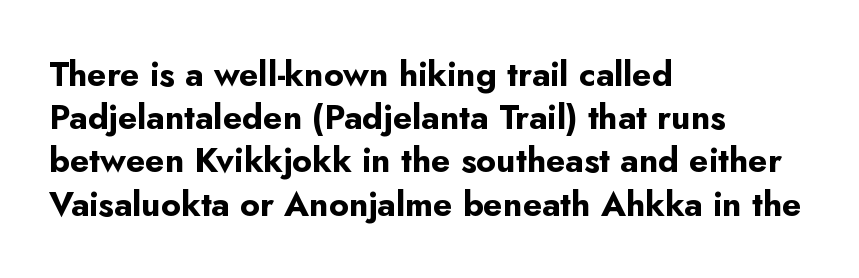
Q: Is the text bold? A: Yes.
Q: Is the text italic (slanted)? A: No, it is upright.
Q: Is the typeface a serif or a sans-serif typeface? A: Sans-serif.
Q: Is the text underlined? A: No.
Q: How is the paragraph aligned? A: Left-aligned.
Q: Is the spacing between letters normal or unusually wide? A: Normal.
Q: Is the spacing between lines tight, normal or loose? A: Normal.
Q: Width (condensed, normal, or wide)? A: Normal.
Q: Stroke contrast? A: Low.
Q: x-height? A: Small.
Q: Monospaced? A: No.
